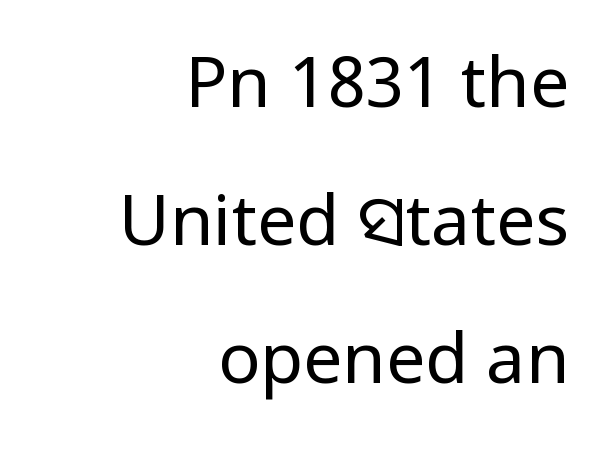
In terms of posture, this sample is upright. Summary of vertical rhythm: relaxed, with wide interline spacing. Font category for this specimen: sans-serif. Right-aligned paragraph, ragged on the left.
